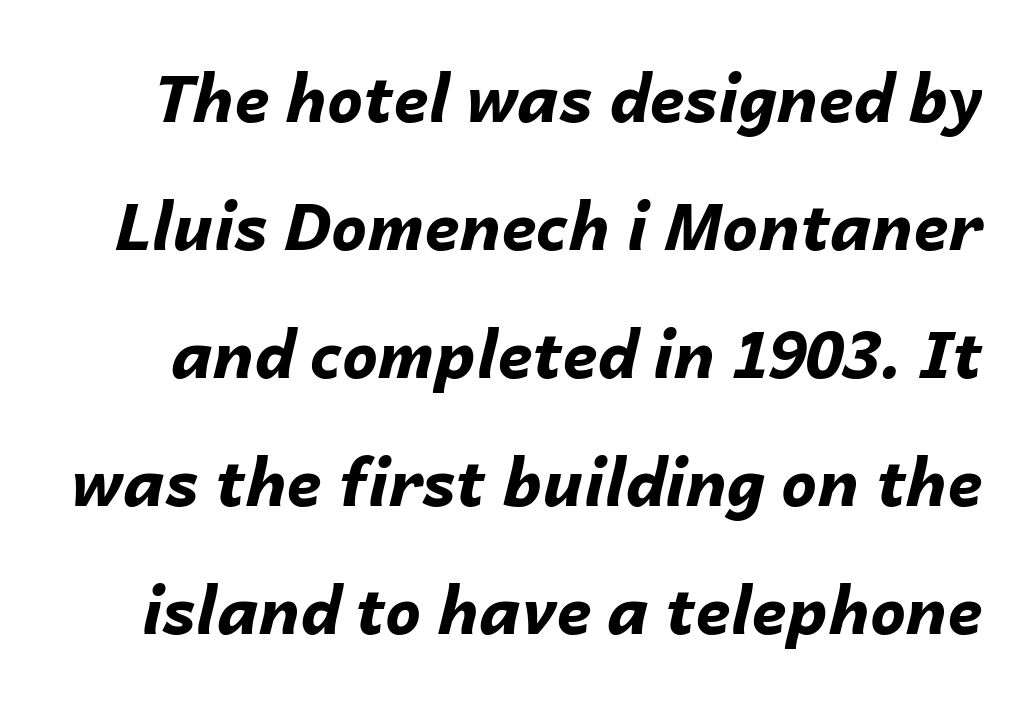
Q: Is the text bold? A: Yes.
Q: Is the text italic (slanted)? A: Yes, it leans right by about 14 degrees.
Q: Is the text underlined? A: No.
Q: Is the spacing between letters normal or unusually wide? A: Normal.
Q: Is the spacing between lines tight, normal or loose? A: Loose.
Q: Width (condensed, normal, or wide)? A: Normal.
Q: Stroke contrast? A: Low.
Q: x-height? A: Medium.
Q: Monospaced? A: No.
